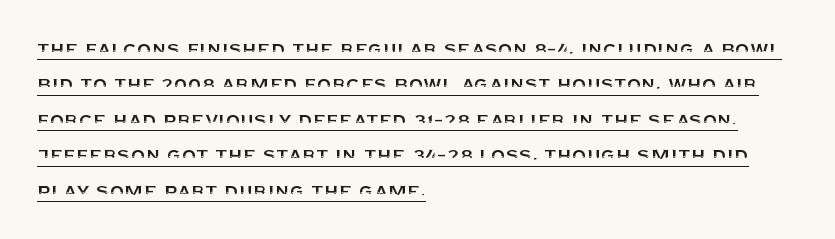
Q: Is the text italic (slanted)? A: No, it is upright.
Q: Is the text underlined? A: Yes.
Q: How is the paragraph aligned? A: Left-aligned.
Q: Is the spacing between letters normal or unusually wide? A: Normal.
Q: Is the spacing between lines tight, normal or loose? A: Normal.
